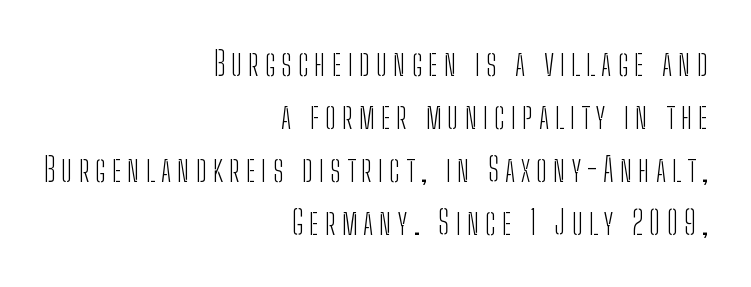
The image shows 33 px light, condensed sans-serif type, upright; set right-aligned, normal line spacing (1.61x), not underlined; low stroke contrast and a medium x-height.
